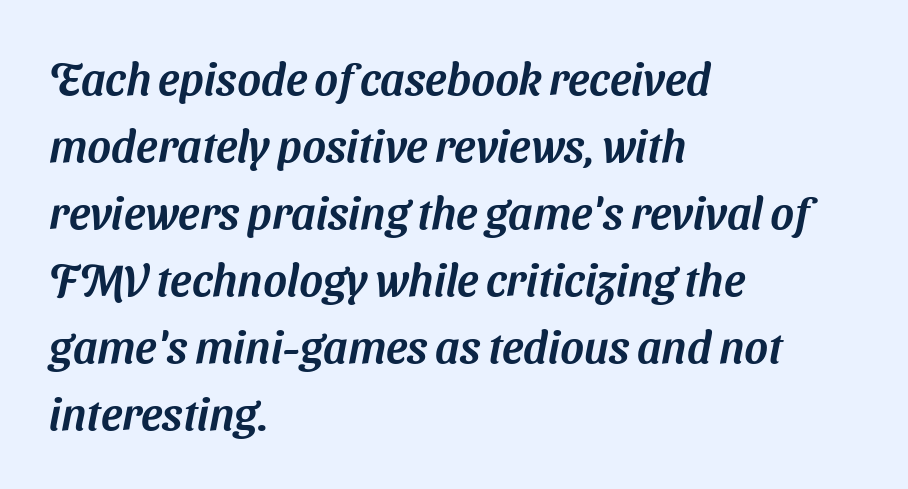
Q: Is the typeface a serif or a sans-serif typeface? A: Sans-serif.
Q: Is the text underlined? A: No.
Q: How is the paragraph aligned? A: Left-aligned.
Q: Is the spacing between letters normal or unusually wide? A: Normal.
Q: Is the spacing between lines tight, normal or loose? A: Normal.
Q: Width (condensed, normal, or wide)? A: Normal.
Q: Stroke contrast? A: Medium.
Q: x-height? A: Medium.
Q: Monospaced? A: No.
